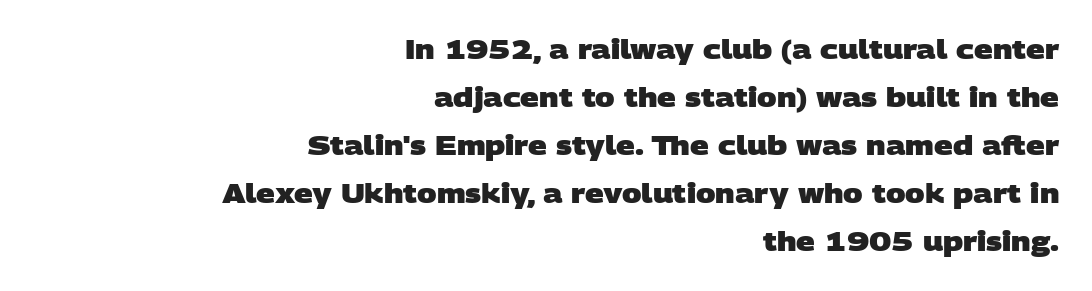
The image shows 26 px bold type; set right-aligned, line spacing 1.85x, normal letter spacing, not underlined.
